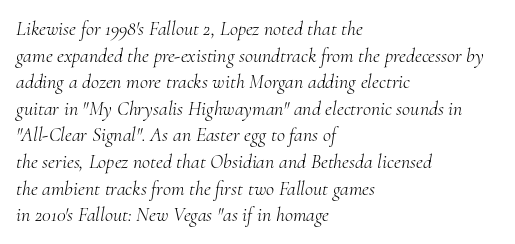
Q: Is the text bold? A: No.
Q: Is the text italic (slanted)? A: Yes, it leans right by about 10 degrees.
Q: Is the text underlined? A: No.
Q: How is the paragraph aligned? A: Left-aligned.
Q: Is the spacing between letters normal or unusually wide? A: Normal.
Q: Is the spacing between lines tight, normal or loose? A: Normal.
